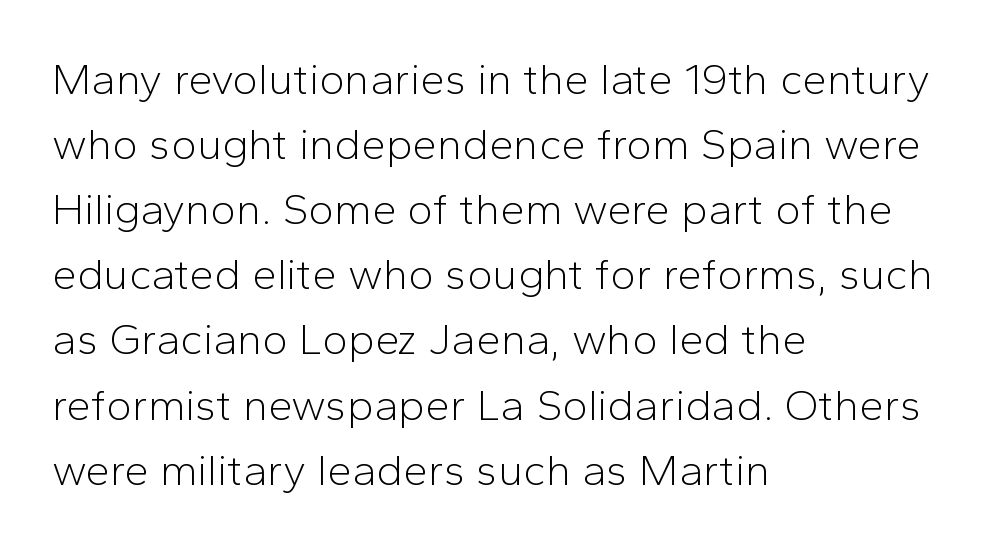
Q: Is the text bold? A: No.
Q: Is the text italic (slanted)? A: No, it is upright.
Q: Is the typeface a serif or a sans-serif typeface? A: Sans-serif.
Q: Is the text underlined? A: No.
Q: How is the paragraph aligned? A: Left-aligned.
Q: Is the spacing between letters normal or unusually wide? A: Normal.
Q: Is the spacing between lines tight, normal or loose? A: Normal.
Q: Width (condensed, normal, or wide)? A: Normal.
Q: Stroke contrast? A: Low.
Q: x-height? A: Medium.
Q: Monospaced? A: No.
